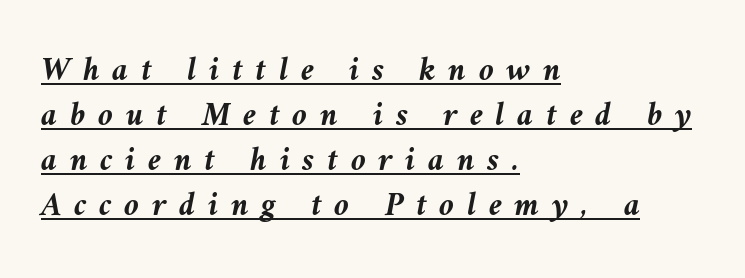
Honestly, the letter spacing is so wide it's the main thing you notice. Summary of weight: heavy, a full bold. Looks like regular typesetting: each glyph gets only the width it needs. Designer's note — italics engaged. The rendered words wear a rule along their underside.
